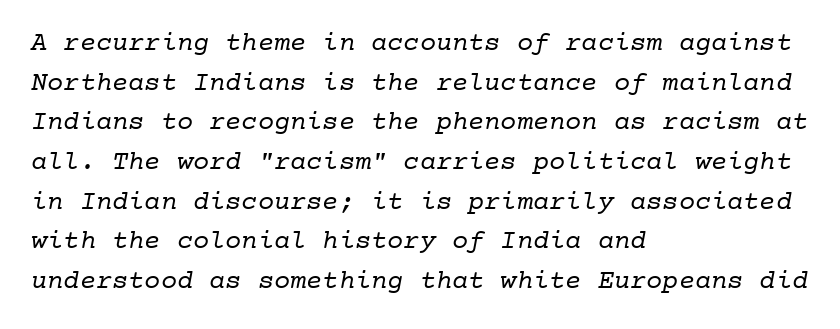
{"bold": "no", "underline": "no", "align": "left", "line_spacing": "normal", "line_spacing_ratio": 1.47, "letter_spacing": "normal", "letter_spacing_em": 0.0, "glyph_px": 27}
